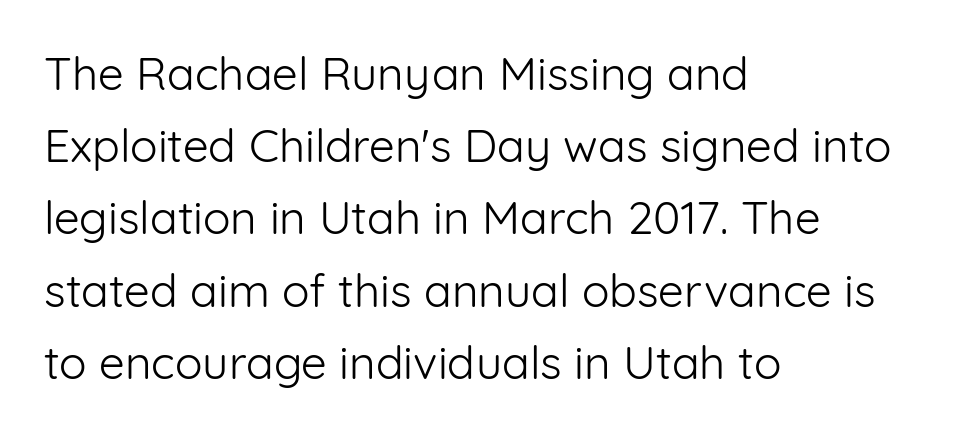
Here the designer chose a conventional face with non-uniform glyph widths. The rows are spaced the way most documents space them. Honestly, there is no underline to notice here at all. Is this a sans? Yes — the strokes have no serifs.
